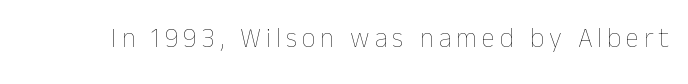
The space directly below the letters is spotless. The letters look calm and open, with moderate or lighter stems. Notice how the stems are strictly vertical — no italics here.
